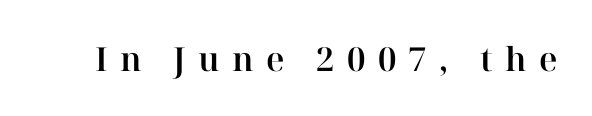
Yep, those are serifs on the letters. Someone cranked the tracking dial way up on this one. Posture: vertical. Character widths vary here, with narrow letters taking less room than wide ones. Underline: absent.
